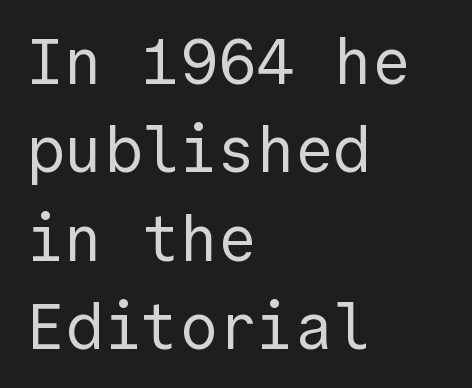
{"serif": "no", "italic": "no", "bold": "no", "weight": "regular", "width": "normal", "x_height": "medium", "underline": "no", "align": "left", "line_spacing": "normal", "line_spacing_ratio": 1.38, "letter_spacing": "normal", "letter_spacing_em": 0.0, "glyph_px": 64}
